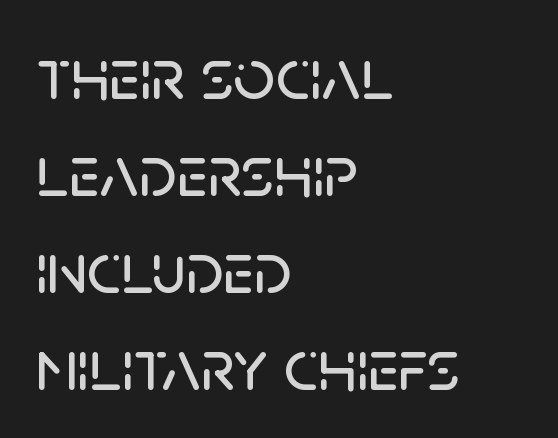
Posture: upright roman. Are there feet on the stems? There aren't — it's a sans. The passage shown has conventional tracking throughout. These lines sit exactly where default settings would place them. The gap between lines stays unmarked. Spacing verdict: proportional, widths tailored to each character.
